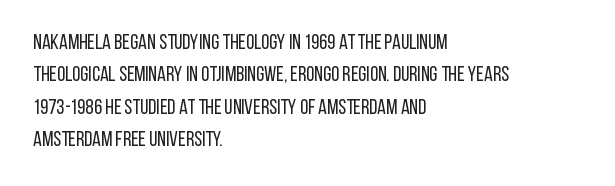
Q: Is the text bold? A: No.
Q: Is the text italic (slanted)? A: No, it is upright.
Q: Is the text underlined? A: No.
Q: How is the paragraph aligned? A: Left-aligned.
Q: Is the spacing between letters normal or unusually wide? A: Normal.
Q: Is the spacing between lines tight, normal or loose? A: Normal.
